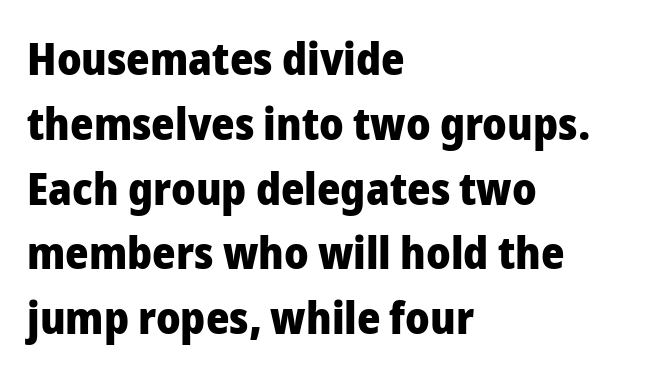
The image shows 45 px heavy sans-serif type, upright; set left-aligned, normal line spacing (1.44x), normal letter spacing, not underlined; low stroke contrast and a medium x-height.
